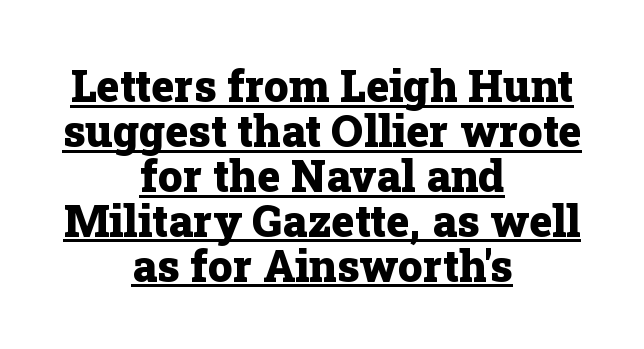
{"serif": "yes", "italic": "no", "bold": "yes", "weight": "heavy", "width": "normal", "stroke_contrast": "low", "x_height": "medium", "monospaced": "no", "underline": "yes", "align": "center", "line_spacing": "tight", "line_spacing_ratio": 1.02, "letter_spacing": "normal", "letter_spacing_em": 0.0, "glyph_px": 44}
